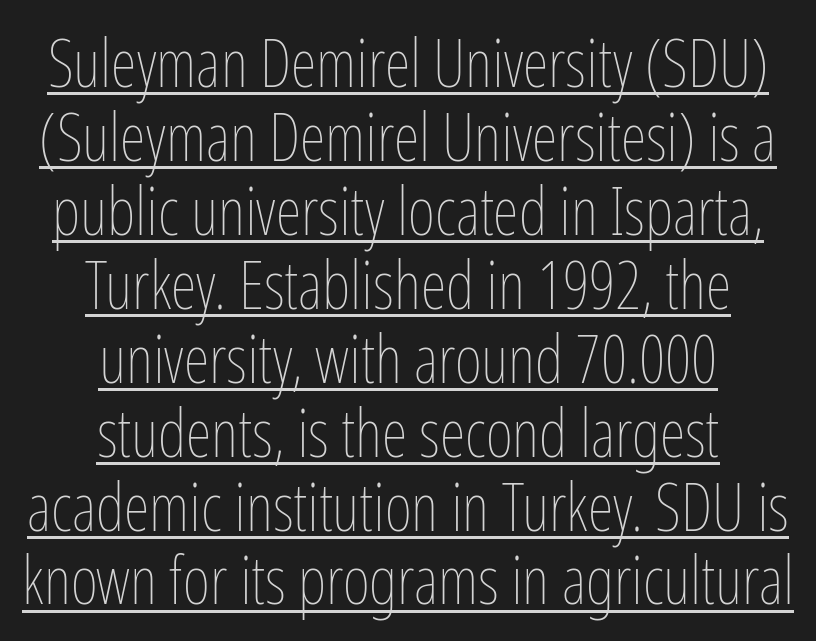
{"italic": "no", "bold": "no", "weight": "thin", "width": "condensed", "stroke_contrast": "low", "x_height": "medium", "monospaced": "no", "underline": "yes", "align": "center", "line_spacing": "tight", "line_spacing_ratio": 1.12, "letter_spacing": "normal", "letter_spacing_em": 0.0, "glyph_px": 66}
